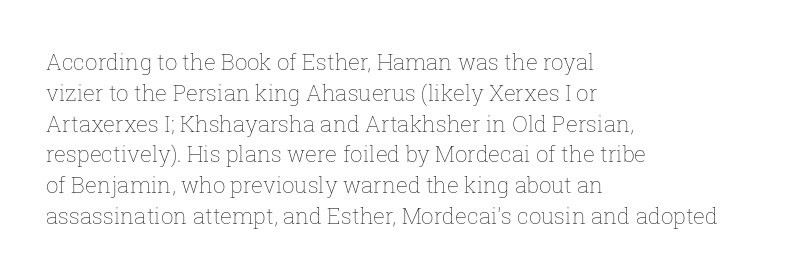
Q: Is the text bold? A: No.
Q: Is the text italic (slanted)? A: No, it is upright.
Q: Is the text underlined? A: No.
Q: How is the paragraph aligned? A: Left-aligned.
Q: Is the spacing between letters normal or unusually wide? A: Normal.
Q: Is the spacing between lines tight, normal or loose? A: Normal.
